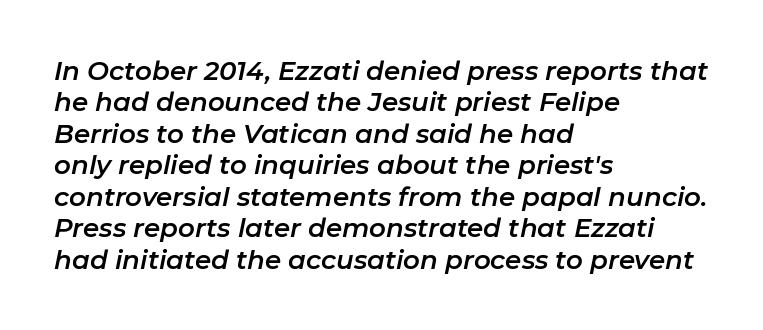
Short note: letters normally spaced. Notice how the passage keeps a crisp vertical edge on the left only. A bare baseline throughout the passage. There's an unmistakable incline to the writing here.
